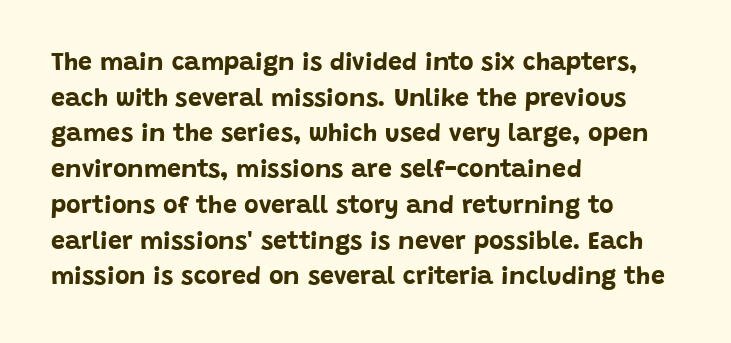
Q: Is the text bold? A: Yes.
Q: Is the text italic (slanted)? A: No, it is upright.
Q: Is the text underlined? A: No.
Q: How is the paragraph aligned? A: Left-aligned.
Q: Is the spacing between letters normal or unusually wide? A: Normal.
Q: Is the spacing between lines tight, normal or loose? A: Normal.
